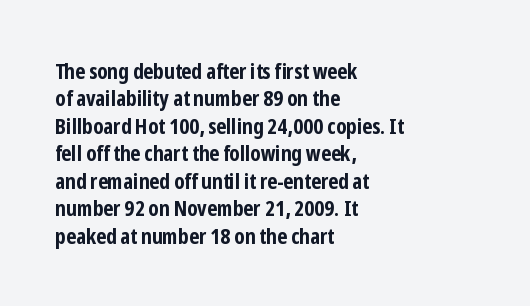
{"italic": "no", "bold": "yes", "underline": "no", "align": "left", "line_spacing": "normal", "line_spacing_ratio": 1.25, "letter_spacing": "normal", "letter_spacing_em": 0.0, "glyph_px": 22}
